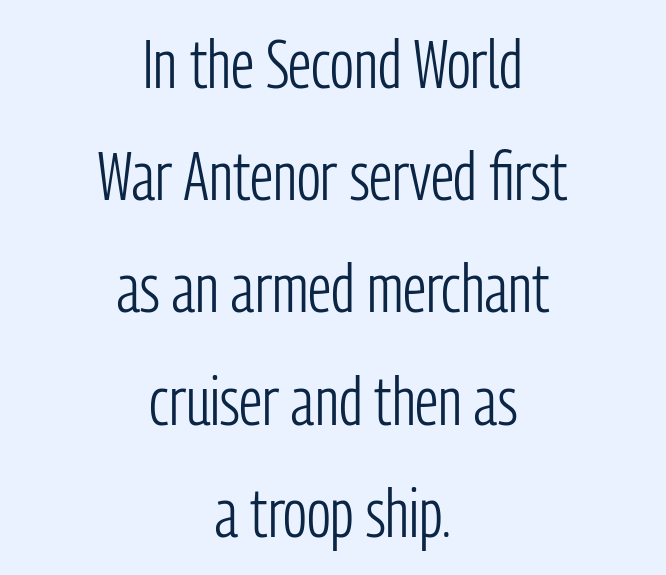
The image shows 68 px light, condensed sans-serif type, upright; set centered, normal line spacing (1.65x), normal letter spacing, not underlined; low stroke contrast and a medium x-height.
